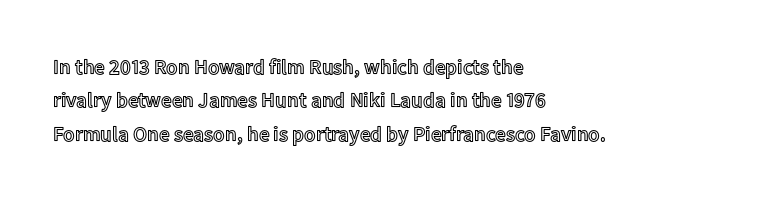
Nobody drew a line under any word here. A student would call this left alignment; a typographer would say flush left, rag right. Rendered with straight, roman letterforms. In terms of leading, this rendering sits right in the middle. Characters follow at the spacing the type designer built in.
